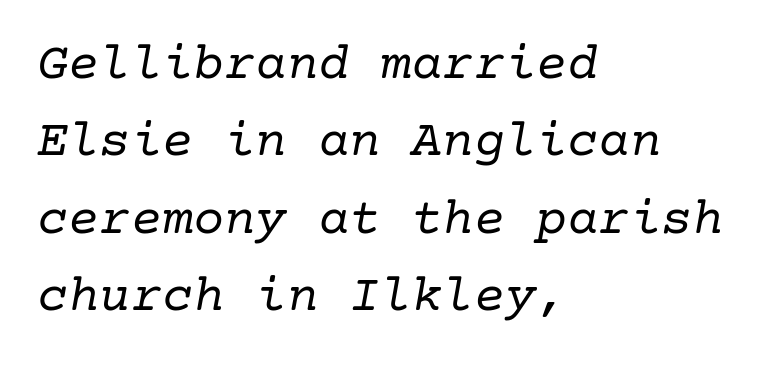
The image shows 52 px regular-weight serif type, italic (leaning right); set left-aligned, normal line spacing (1.49x), normal letter spacing, not underlined; low stroke contrast and a medium x-height.
